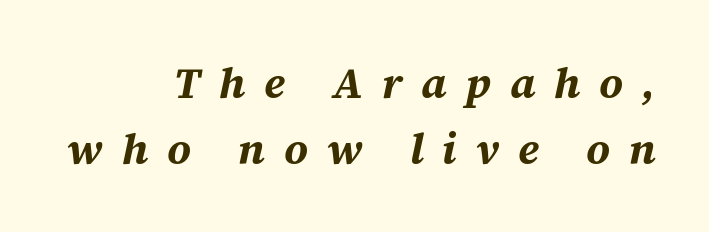
There is plenty of visible air inserted between adjacent glyphs. Tall strokes in this sample are angled rather than plumb. You could not count columns in this text — the font is proportionally spaced. Anything drawn beneath the words? Only blank space.
